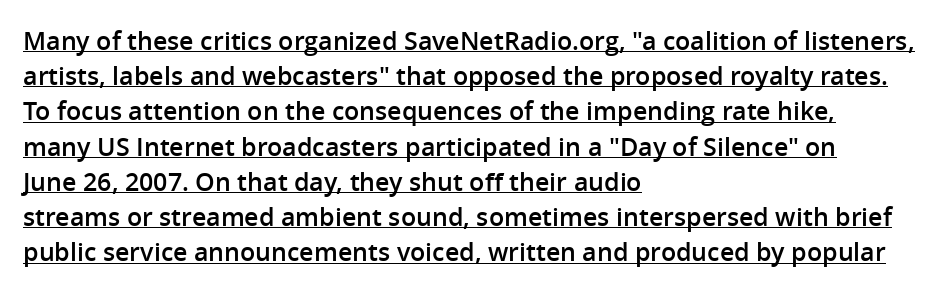
The image shows 25 px text type, upright; set left-aligned, normal line spacing (1.41x), normal letter spacing, underlined.
